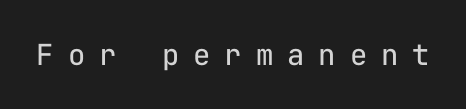
{"serif": "no", "italic": "no", "bold": "no", "weight": "regular", "width": "normal", "stroke_contrast": "low", "x_height": "medium", "monospaced": "yes", "underline": "no", "letter_spacing": "wide", "letter_spacing_em": 0.48, "glyph_px": 29}
